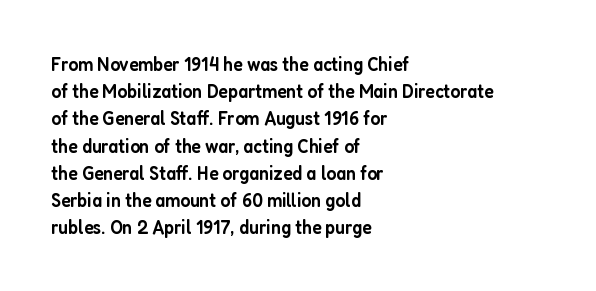
Q: Is the text bold? A: Semi-bold.
Q: Is the text italic (slanted)? A: No, it is upright.
Q: Is the text underlined? A: No.
Q: How is the paragraph aligned? A: Left-aligned.
Q: Is the spacing between letters normal or unusually wide? A: Normal.
Q: Is the spacing between lines tight, normal or loose? A: Normal.
